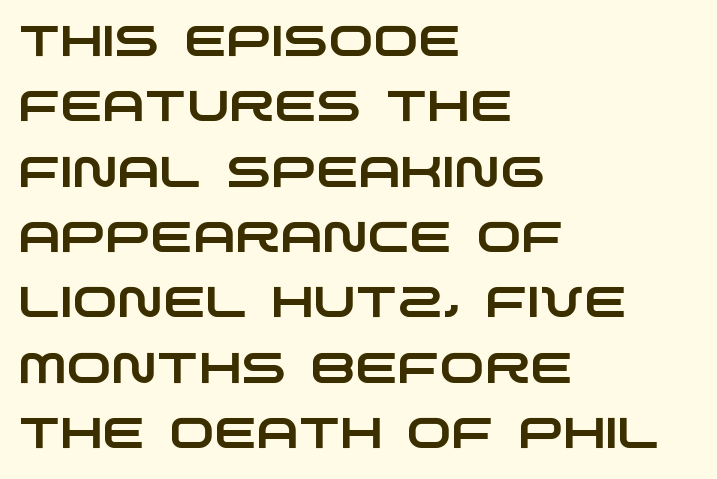
The lines in this sample share a left origin and differ only in where they stop. These lines are composed in type without serifs. A typesetter would call this zero additional tracking. Leading: standard.
